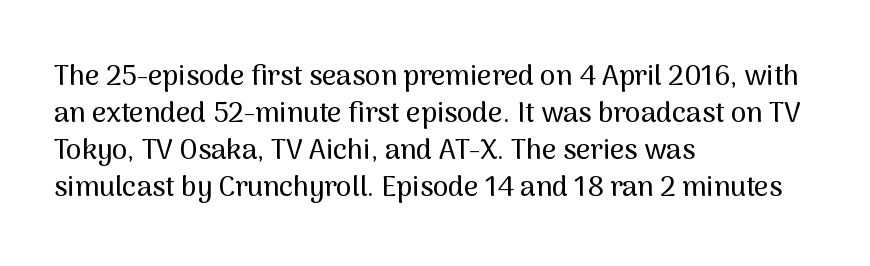
The image shows 28 px sans-serif type, upright; set left-aligned, normal line spacing (1.32x), normal letter spacing, not underlined; medium stroke contrast and a medium x-height.
